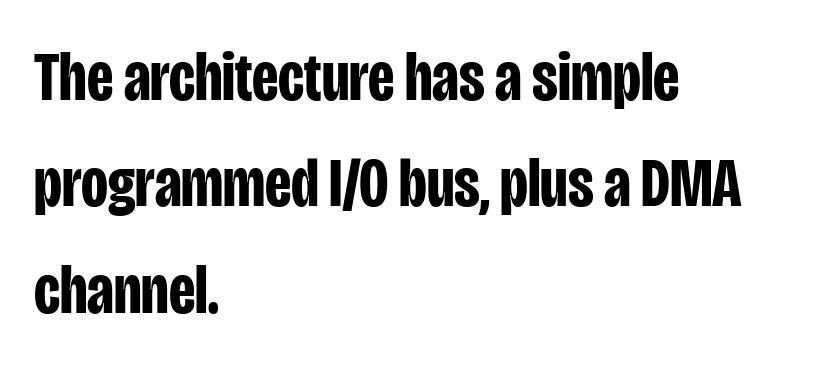
Q: Is the text bold? A: Yes.
Q: Is the text italic (slanted)? A: No, it is upright.
Q: Is the typeface a serif or a sans-serif typeface? A: Sans-serif.
Q: Is the text underlined? A: No.
Q: How is the paragraph aligned? A: Left-aligned.
Q: Is the spacing between letters normal or unusually wide? A: Normal.
Q: Is the spacing between lines tight, normal or loose? A: Normal.
Q: Width (condensed, normal, or wide)? A: Condensed.
Q: Stroke contrast? A: Low.
Q: x-height? A: Large.
Q: Monospaced? A: No.
